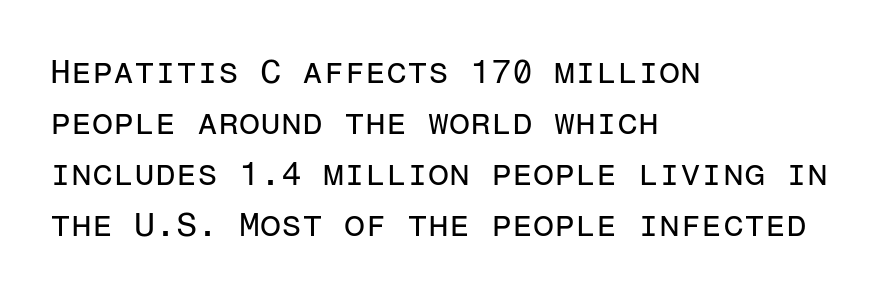
The image shows 34 px regular-weight sans-serif type, upright, monospaced; set left-aligned, normal line spacing (1.5x), normal letter spacing, not underlined; low stroke contrast and a medium x-height.
